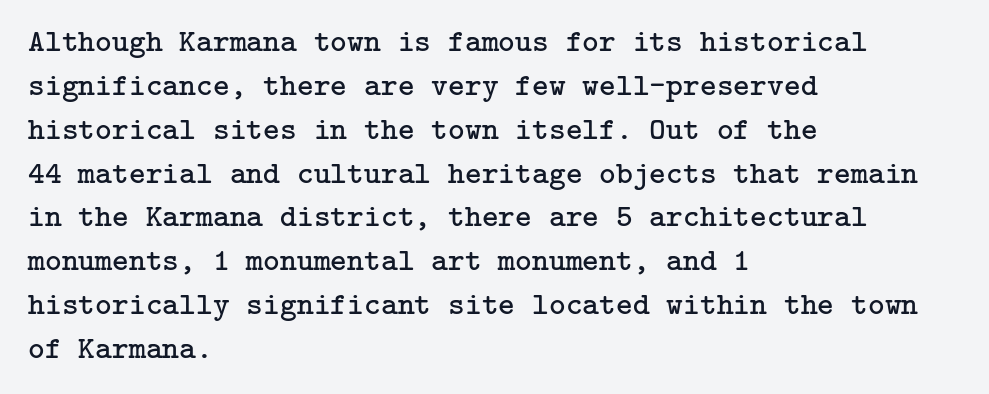
The image shows 32 px regular-weight serif type, upright; set left-aligned, normal line spacing (1.37x), normal letter spacing, not underlined; low stroke contrast and a medium x-height.
